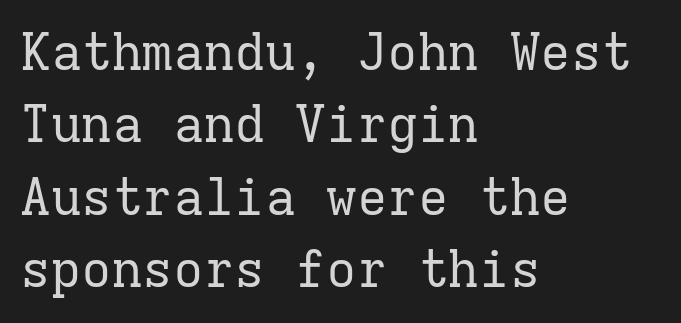
The image shows 51 px regular-weight serif type, upright, monospaced; set left-aligned, normal line spacing (1.42x), normal letter spacing, not underlined; low stroke contrast and a medium x-height.
